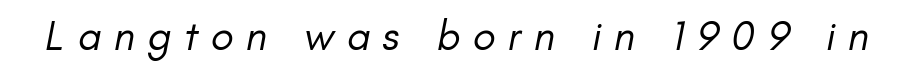
The face looks like a standard text weight, possibly lighter. Honestly, there is no underline to notice here at all. Each word looks stretched out because of the extra space between its letters. Does the type have serifs? No, each stem ends abruptly.
